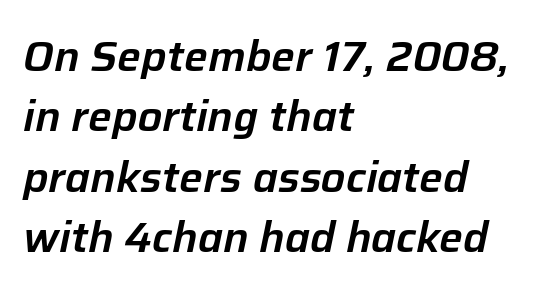
Nothing unusual about the tracking: characters are spaced as the font intends. The ragged edge is on the right, which tells us the setting is flush left. The vertical gap from one line to the next is medium. Style check: oblique.
